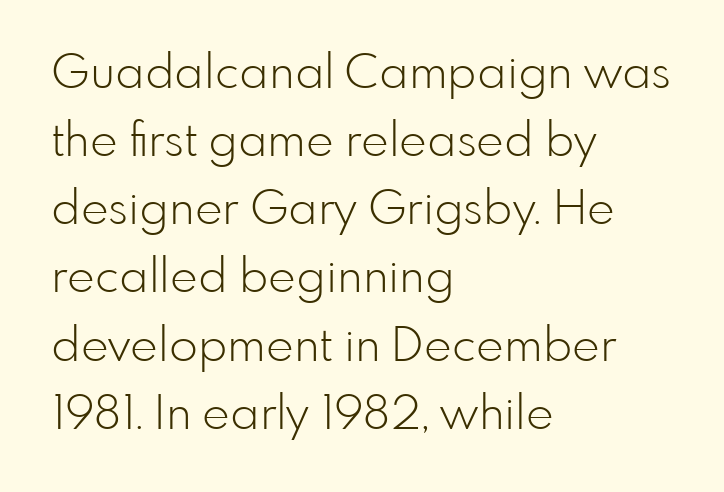
Q: Is the text bold? A: No.
Q: Is the text italic (slanted)? A: No, it is upright.
Q: Is the typeface a serif or a sans-serif typeface? A: Sans-serif.
Q: Is the text underlined? A: No.
Q: How is the paragraph aligned? A: Left-aligned.
Q: Is the spacing between letters normal or unusually wide? A: Normal.
Q: Is the spacing between lines tight, normal or loose? A: Normal.
Q: Width (condensed, normal, or wide)? A: Normal.
Q: Stroke contrast? A: Low.
Q: x-height? A: Small.
Q: Monospaced? A: No.
